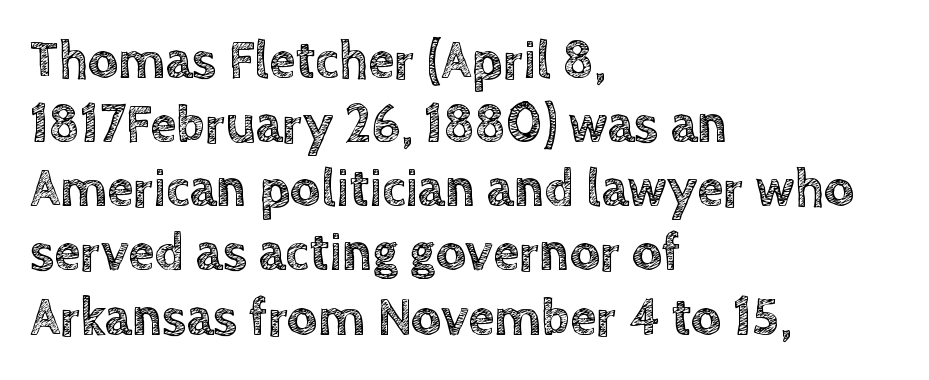
{"italic": "no", "width": "normal", "x_height": "large", "monospaced": "no", "underline": "no", "align": "left", "line_spacing_ratio": 1.21, "letter_spacing": "normal", "letter_spacing_em": 0.0, "glyph_px": 53}
